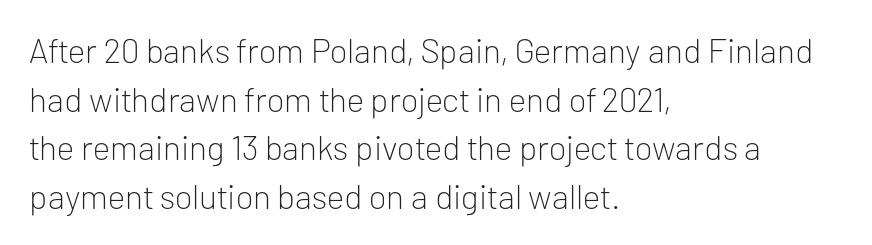
{"serif": "no", "italic": "no", "bold": "no", "weight": "light", "width": "normal", "stroke_contrast": "low", "x_height": "medium", "monospaced": "no", "underline": "no", "align": "left", "line_spacing": "normal", "line_spacing_ratio": 1.43, "letter_spacing": "normal", "letter_spacing_em": 0.0, "glyph_px": 34}
